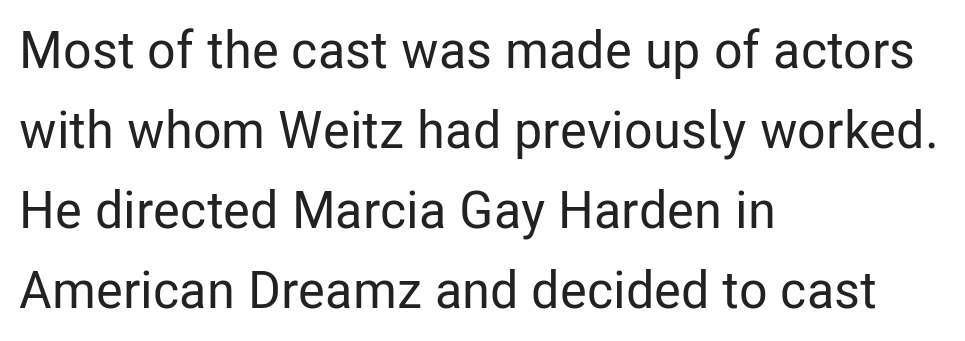
Q: Is the text italic (slanted)? A: No, it is upright.
Q: Is the typeface a serif or a sans-serif typeface? A: Sans-serif.
Q: Is the text underlined? A: No.
Q: How is the paragraph aligned? A: Left-aligned.
Q: Is the spacing between letters normal or unusually wide? A: Normal.
Q: Is the spacing between lines tight, normal or loose? A: Normal.
Q: Width (condensed, normal, or wide)? A: Condensed.
Q: Stroke contrast? A: Low.
Q: x-height? A: Medium.
Q: Monospaced? A: No.
